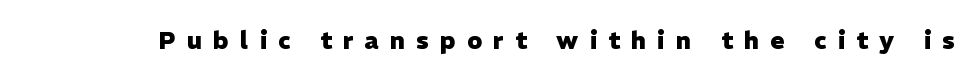
The image shows 24 px bold type, upright; set unusually wide letter spacing (+0.47 em), not underlined.
